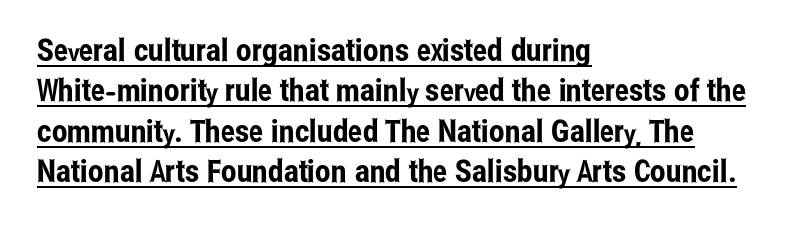
{"serif": "no", "italic": "no", "width": "condensed", "stroke_contrast": "low", "x_height": "medium", "monospaced": "no", "underline": "yes", "align": "left", "line_spacing": "normal", "line_spacing_ratio": 1.3, "letter_spacing": "normal", "letter_spacing_em": 0.0, "glyph_px": 31}
